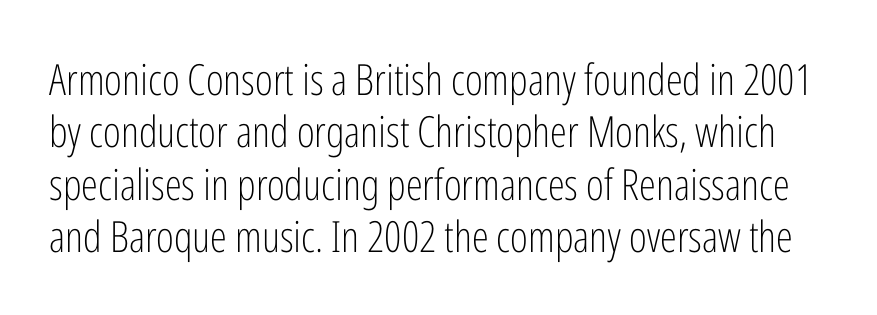
The image shows 43 px light, condensed sans-serif type, upright; set line spacing 1.22x, normal letter spacing, not underlined; low stroke contrast and a medium x-height.
